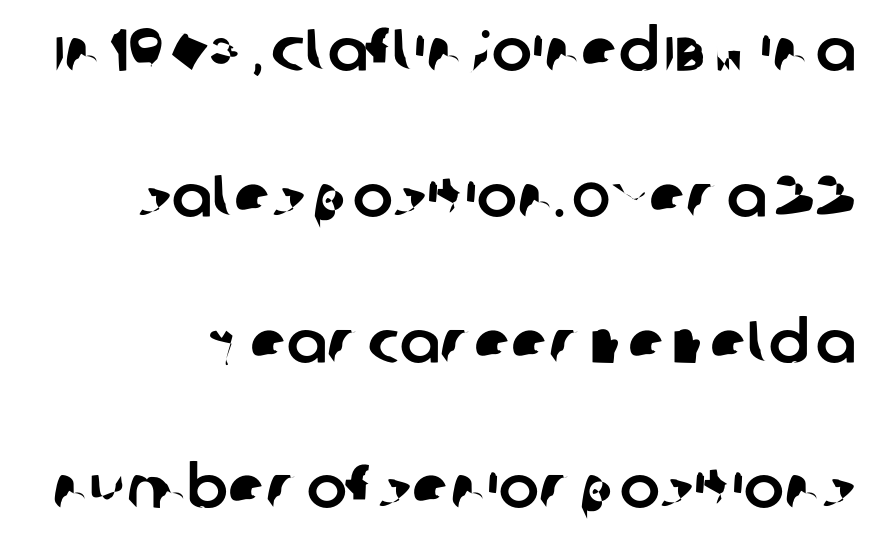
Q: Is the typeface a serif or a sans-serif typeface? A: Sans-serif.
Q: Is the text underlined? A: No.
Q: Is the spacing between letters normal or unusually wide? A: Normal.
Q: Is the spacing between lines tight, normal or loose? A: Loose.
Q: Width (condensed, normal, or wide)? A: Normal.
Q: Stroke contrast? A: Low.
Q: x-height? A: Large.
Q: Monospaced? A: No.
